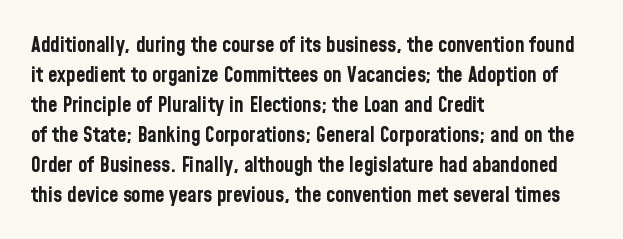
{"italic": "no", "bold": "yes", "underline": "no", "align": "left", "line_spacing": "normal", "line_spacing_ratio": 1.43, "letter_spacing": "normal", "letter_spacing_em": 0.0, "glyph_px": 21}
